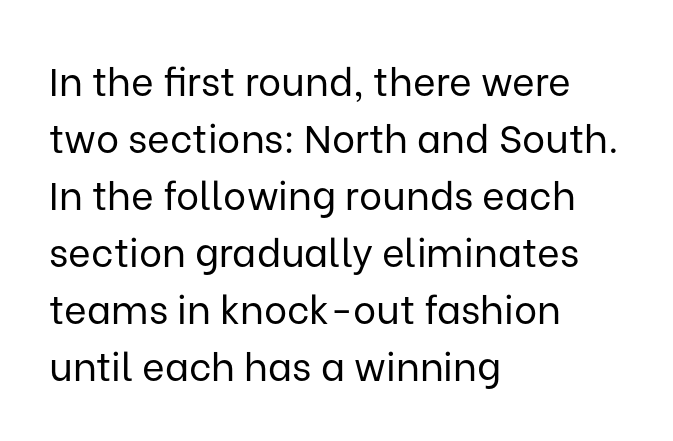
Q: Is the text bold? A: No.
Q: Is the text italic (slanted)? A: No, it is upright.
Q: Is the typeface a serif or a sans-serif typeface? A: Sans-serif.
Q: Is the text underlined? A: No.
Q: How is the paragraph aligned? A: Left-aligned.
Q: Is the spacing between letters normal or unusually wide? A: Normal.
Q: Is the spacing between lines tight, normal or loose? A: Normal.
Q: Width (condensed, normal, or wide)? A: Normal.
Q: Stroke contrast? A: Low.
Q: x-height? A: Medium.
Q: Monospaced? A: No.
